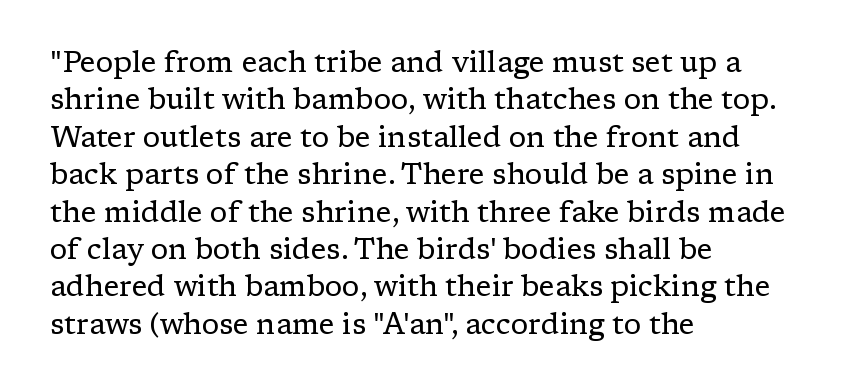
{"serif": "yes", "italic": "no", "bold": "no", "weight": "regular", "width": "normal", "stroke_contrast": "low", "x_height": "medium", "monospaced": "no", "underline": "no", "align": "left", "line_spacing": "normal", "line_spacing_ratio": 1.29, "letter_spacing": "normal", "letter_spacing_em": 0.0, "glyph_px": 29}
